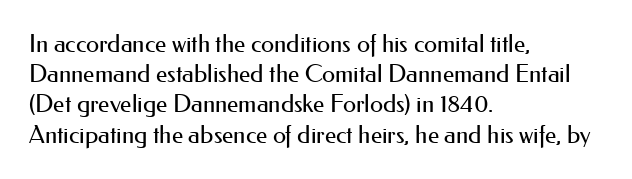
{"italic": "no", "bold": "no", "underline": "no", "align": "left", "line_spacing": "normal", "line_spacing_ratio": 1.26, "letter_spacing": "normal", "letter_spacing_em": 0.0, "glyph_px": 24}
